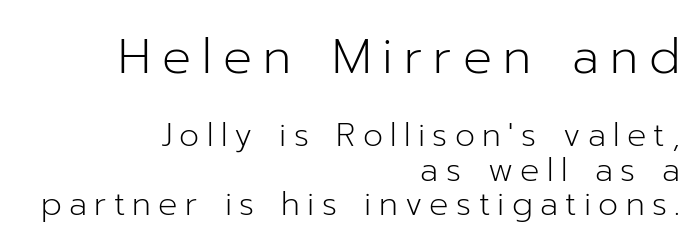
Words float on clear page, feet unadorned. Right-aligned paragraph, ragged on the left. Spacing between characters has been opened up far beyond the box default. Weight: not bold — regular or lighter. The characters display no serif detailing; their extremities are plain.
